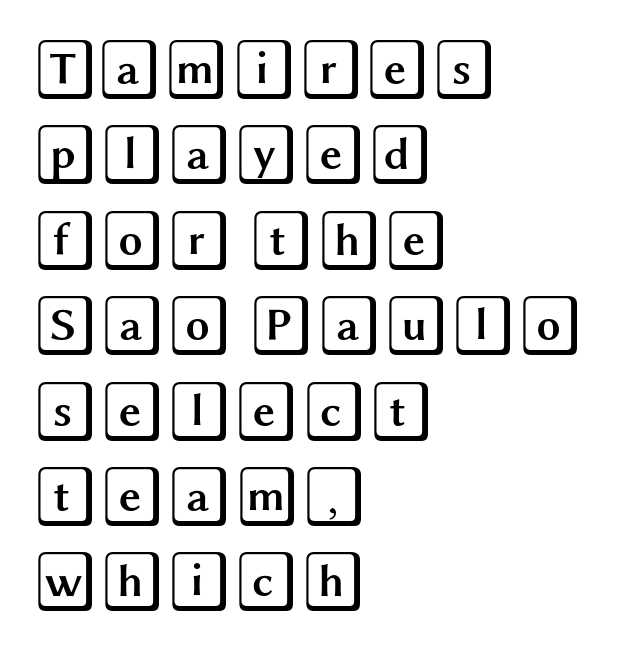
Q: Is the text italic (slanted)? A: No, it is upright.
Q: Is the text underlined? A: No.
Q: How is the paragraph aligned? A: Left-aligned.
Q: Is the spacing between letters normal or unusually wide? A: Normal.
Q: Is the spacing between lines tight, normal or loose? A: Normal.
Q: Width (condensed, normal, or wide)? A: Wide.
Q: x-height? A: Large.
